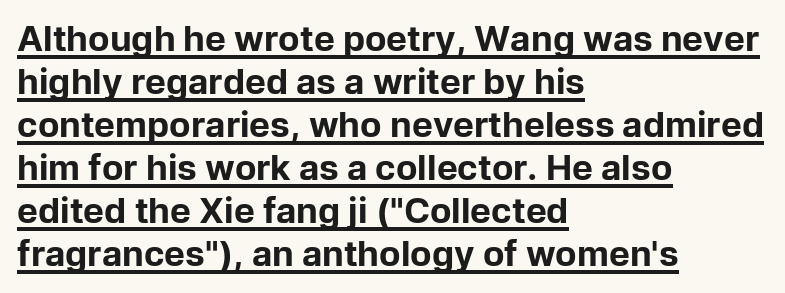
{"serif": "no", "italic": "no", "bold": "yes", "weight": "bold", "width": "normal", "stroke_contrast": "low", "x_height": "medium", "monospaced": "no", "underline": "yes", "align": "left", "line_spacing_ratio": 1.23, "letter_spacing": "normal", "letter_spacing_em": 0.0, "glyph_px": 35}
